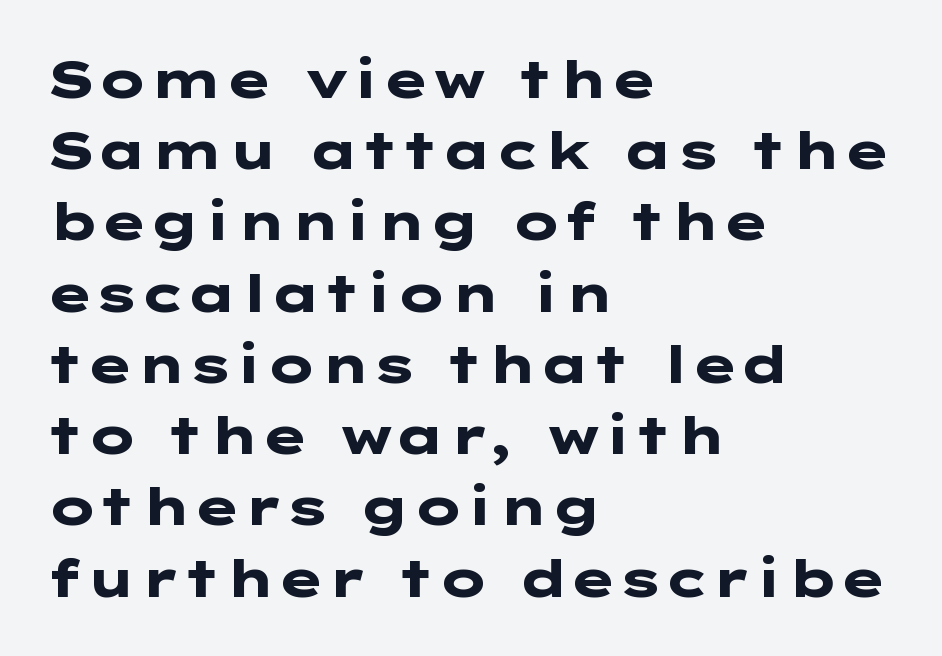
Q: Is the text bold? A: Yes.
Q: Is the text italic (slanted)? A: No, it is upright.
Q: Is the typeface a serif or a sans-serif typeface? A: Sans-serif.
Q: Is the text underlined? A: No.
Q: How is the paragraph aligned? A: Left-aligned.
Q: Is the spacing between letters normal or unusually wide? A: Normal.
Q: Is the spacing between lines tight, normal or loose? A: Normal.
Q: Width (condensed, normal, or wide)? A: Wide.
Q: Stroke contrast? A: Low.
Q: x-height? A: Medium.
